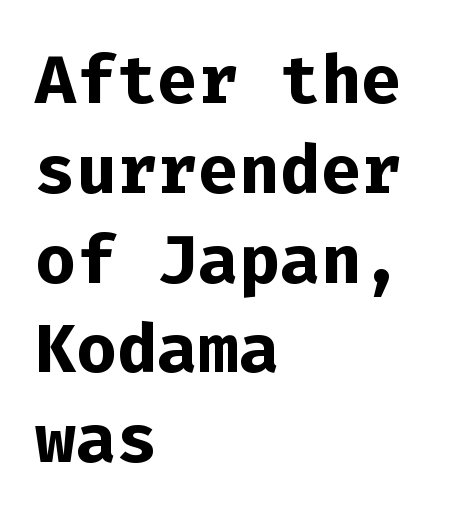
Is the letter spacing exaggerated? No — it looks like the ordinary default. The strip under each line holds only bare page. Rows of type keep a routine distance in the vertical direction. Note the uniform advance width — an 'i' takes as much space as an 'm'. The typeface chosen for these lines omits serifs. The letters are bold, with thick, heavy strokes.
